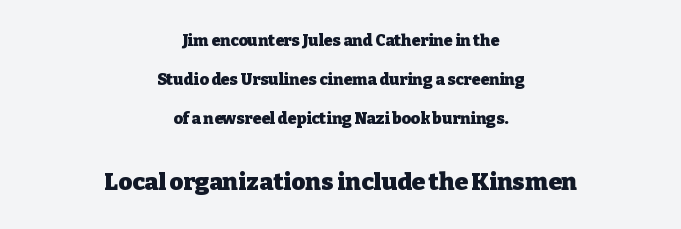
{"italic": "no", "bold": "yes", "underline": "no", "align": "center", "line_spacing": "loose", "line_spacing_ratio": 2.44, "letter_spacing": "normal", "letter_spacing_em": 0.0, "larger_block": "second", "size_ratio": 1.5, "glyph_px": 24}
